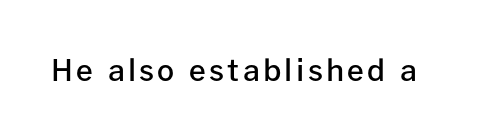
Q: Is the text bold? A: Semi-bold.
Q: Is the text italic (slanted)? A: No, it is upright.
Q: Is the typeface a serif or a sans-serif typeface? A: Sans-serif.
Q: Is the text underlined? A: No.
Q: Width (condensed, normal, or wide)? A: Normal.
Q: Stroke contrast? A: Low.
Q: x-height? A: Medium.
Q: Monospaced? A: No.
